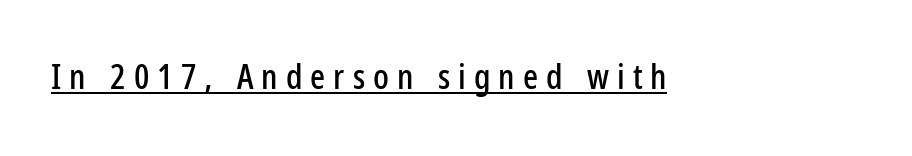
Grotesque or geometric, the face here clearly has no serifs. The type sits square on the baseline with zero lean. The face used here appears with an underline applied. Between one letter and the next there's a generous, obvious gap.
